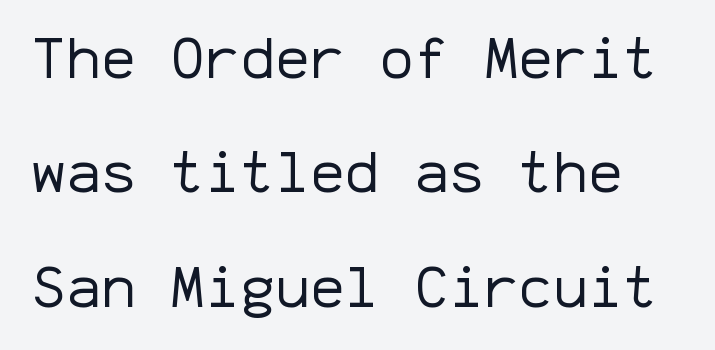
The image shows 58 px regular-weight sans-serif type, upright, monospaced; set loose line spacing (1.97x), normal letter spacing, not underlined; low stroke contrast and a medium x-height.
